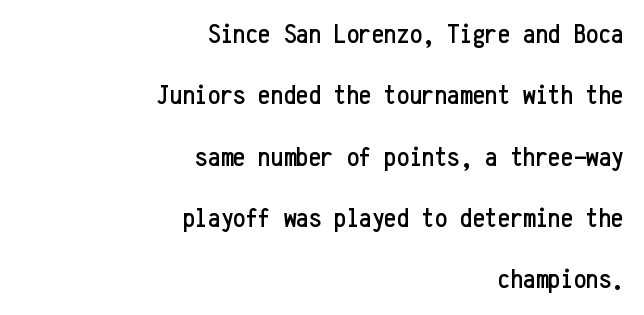
The image shows 28 px condensed sans-serif type, upright, monospaced; set right-aligned, loose line spacing (2.19x), normal letter spacing, not underlined; low stroke contrast and a medium x-height.
